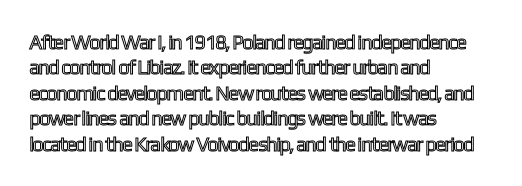
The image shows 20 px text type, upright; set left-aligned, normal line spacing (1.27x), normal letter spacing, not underlined.
